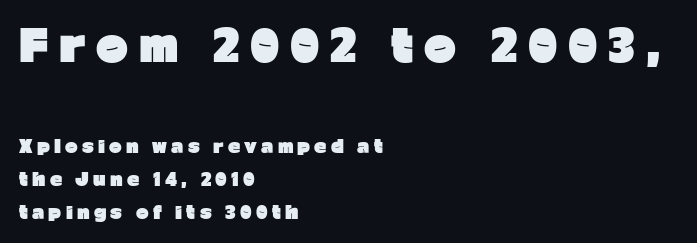
Q: Is the text bold? A: Yes.
Q: Is the text italic (slanted)? A: No, it is upright.
Q: Is the typeface a serif or a sans-serif typeface? A: Sans-serif.
Q: Is the text underlined? A: No.
Q: How is the paragraph aligned? A: Left-aligned.
Q: Is the spacing between letters normal or unusually wide? A: Unusually wide.
Q: Is the spacing between lines tight, normal or loose? A: Loose.
Q: Which block of text is set in a larger size, the first (top) or the second (bottom)? A: The first (top) one.
Q: Width (condensed, normal, or wide)? A: Normal.
Q: Stroke contrast? A: Low.
Q: x-height? A: Medium.
Q: Monospaced? A: No.
